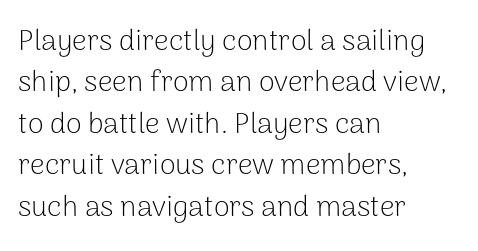
{"serif": "no", "italic": "no", "bold": "no", "weight": "light", "width": "normal", "stroke_contrast": "low", "x_height": "medium", "monospaced": "no", "underline": "no", "align": "left", "line_spacing": "normal", "line_spacing_ratio": 1.43, "letter_spacing": "normal", "letter_spacing_em": 0.0, "glyph_px": 29}
